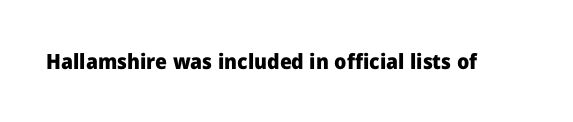
The image shows 21 px bold type, upright; set normal letter spacing, not underlined.
